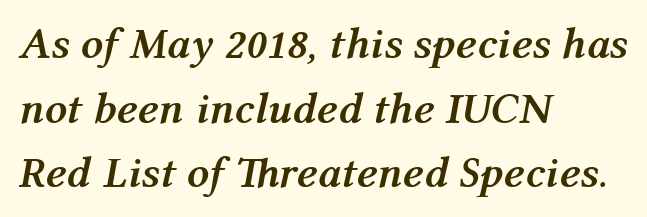
{"italic": "yes", "lean": "right", "slant_degrees": 12, "bold": "yes", "weight": "semibold", "width": "normal", "stroke_contrast": "medium", "x_height": "medium", "monospaced": "no", "underline": "no", "align": "left", "line_spacing": "normal", "line_spacing_ratio": 1.47, "letter_spacing": "normal", "letter_spacing_em": 0.0, "glyph_px": 44}
